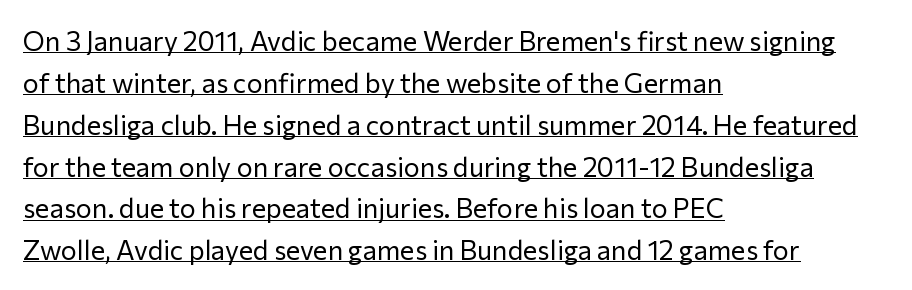
Q: Is the text bold? A: No.
Q: Is the text italic (slanted)? A: No, it is upright.
Q: Is the text underlined? A: Yes.
Q: How is the paragraph aligned? A: Left-aligned.
Q: Is the spacing between letters normal or unusually wide? A: Normal.
Q: Is the spacing between lines tight, normal or loose? A: Normal.
